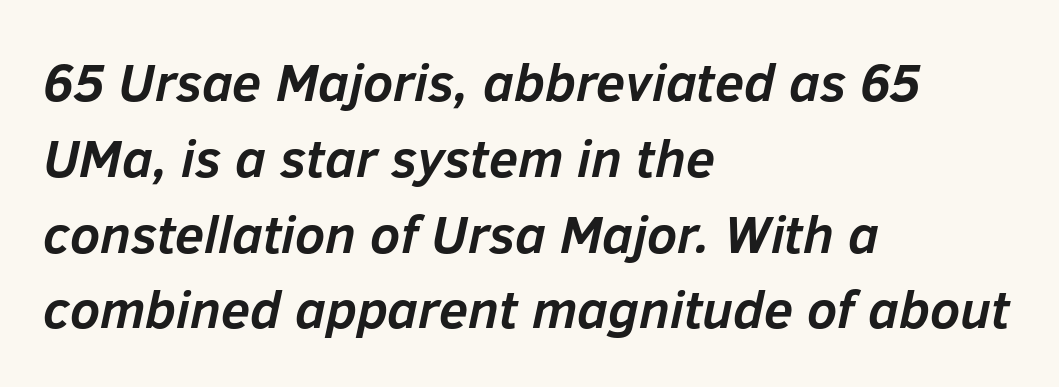
The ragged edge is on the right, which tells us the setting is flush left. Caption: standard tracking, unaltered. You can tell it's italic because the verticals aren't actually vertical. The letters advance in unequal steps, a hallmark of proportional type. I'd describe the lettering as bold — thick and assertive. What's the leading like? Ordinary, nothing unusual.
